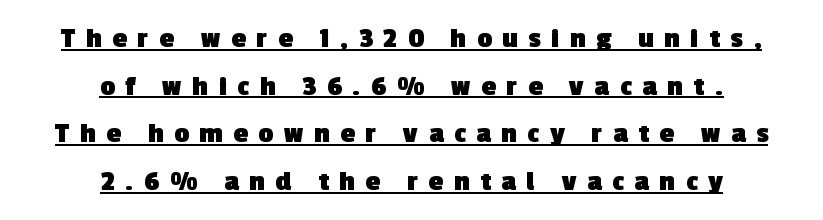
Each line of the rendering has a horizontal stroke beneath the glyphs. Typographically, this falls in the sans-serif category. Caption: bold face, heavy strokes. The face used here is proportionally spaced, like ordinary book or web type. The designer left line spacing at the default.
